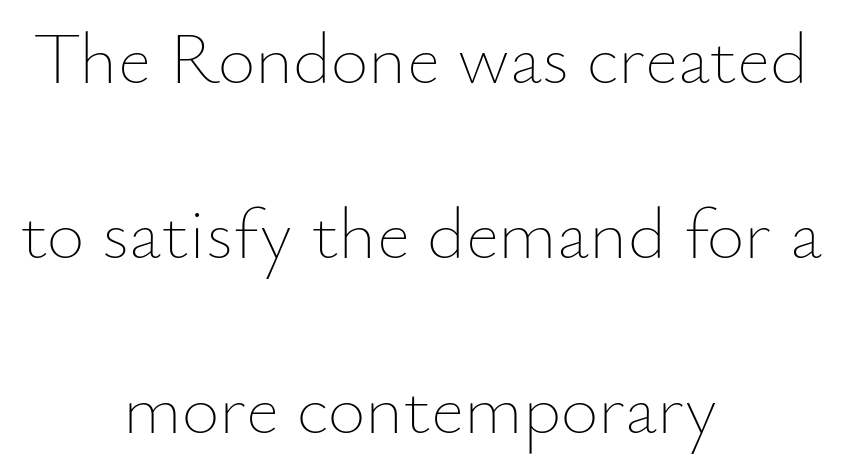
{"italic": "no", "bold": "no", "weight": "thin", "width": "normal", "stroke_contrast": "low", "x_height": "small", "monospaced": "no", "underline": "no", "align": "center", "line_spacing": "loose", "line_spacing_ratio": 2.4, "letter_spacing": "normal", "letter_spacing_em": 0.0, "glyph_px": 73}
